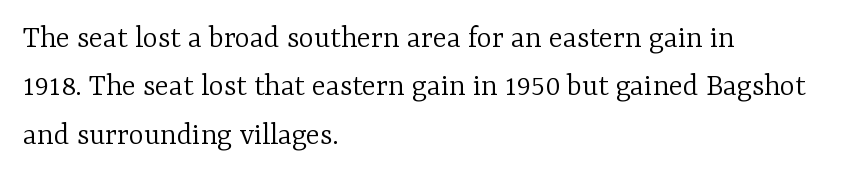
Q: Is the text bold? A: No.
Q: Is the text italic (slanted)? A: No, it is upright.
Q: Is the typeface a serif or a sans-serif typeface? A: Serif.
Q: Is the text underlined? A: No.
Q: How is the paragraph aligned? A: Left-aligned.
Q: Is the spacing between letters normal or unusually wide? A: Normal.
Q: Is the spacing between lines tight, normal or loose? A: Normal.
Q: Width (condensed, normal, or wide)? A: Normal.
Q: Stroke contrast? A: Low.
Q: x-height? A: Medium.
Q: Monospaced? A: No.
